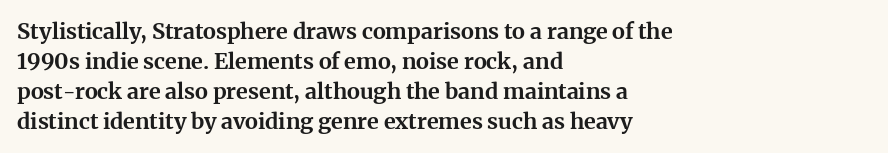
The paragraph shown leans on its left margin. This block has exactly the height ordinary leading produces. Italic: no, the glyphs are upright roman. The baseline area is clear.
